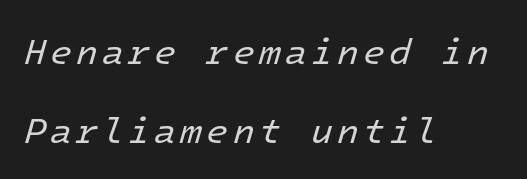
The rendering uses typewriter-style spacing with identical character cells. Descender tails drop into unmarked territory. The passage shown stacks its lines with a broad gap. Does the copy run flush right? No — it runs flush left. The font's italic variant was chosen for this text. Weight class: somewhere from thin through regular.
